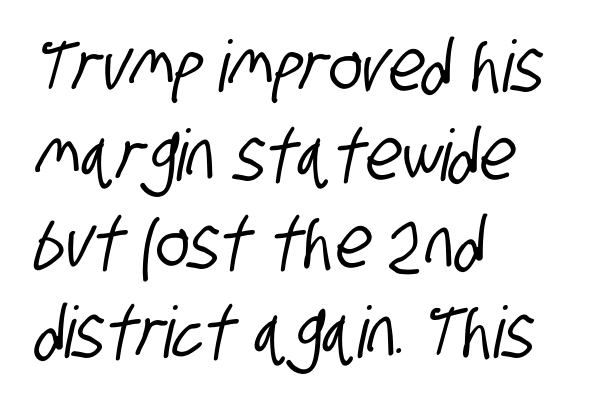
Q: Is the typeface a serif or a sans-serif typeface? A: Sans-serif.
Q: Is the text underlined? A: No.
Q: How is the paragraph aligned? A: Left-aligned.
Q: Is the spacing between letters normal or unusually wide? A: Normal.
Q: Is the spacing between lines tight, normal or loose? A: Normal.
Q: Width (condensed, normal, or wide)? A: Condensed.
Q: Stroke contrast? A: Low.
Q: x-height? A: Large.
Q: Monospaced? A: No.
